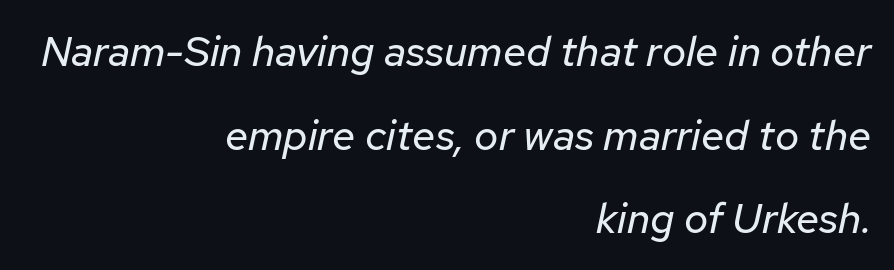
One glance says open: line gaps are wider than usual. Looking at the ascenders, they clearly lean. Check under the words: just untouched page. Each line ends at the same right margin while the left side varies. Is this a fixed-width face? No — the glyphs have proportional, varying widths.
